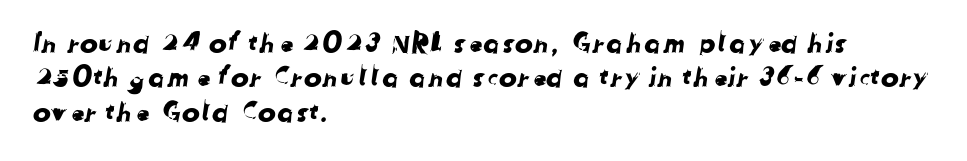
Q: Is the text underlined? A: No.
Q: How is the paragraph aligned? A: Left-aligned.
Q: Is the spacing between letters normal or unusually wide? A: Normal.
Q: Is the spacing between lines tight, normal or loose? A: Normal.
